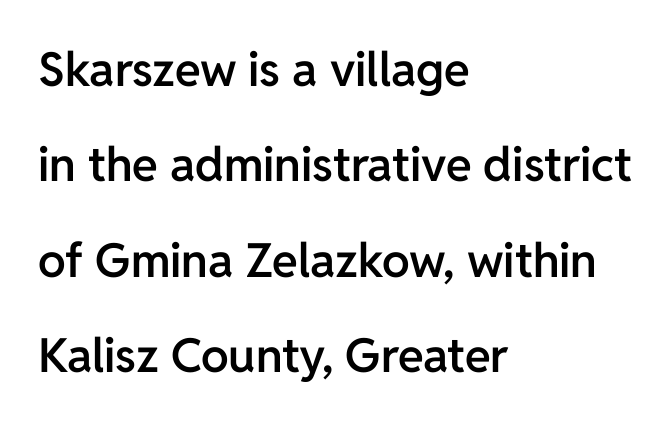
The image shows 47 px semibold sans-serif type, upright; set left-aligned, loose line spacing (2.03x), normal letter spacing, not underlined; low stroke contrast and a medium x-height.
